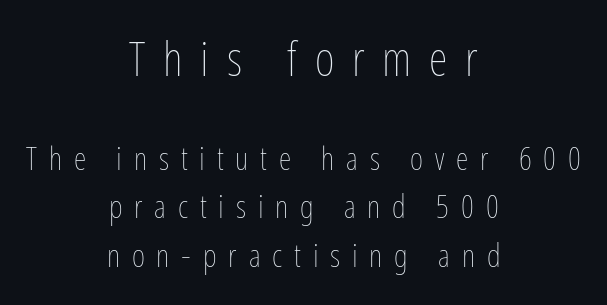
{"italic": "no", "bold": "no", "weight": "thin", "width": "condensed", "stroke_contrast": "low", "x_height": "medium", "monospaced": "no", "underline": "no", "align": "center", "line_spacing": "normal", "line_spacing_ratio": 1.51, "letter_spacing": "wide", "letter_spacing_em": 0.37, "larger_block": "first", "size_ratio": 1.5, "glyph_px": 48}
